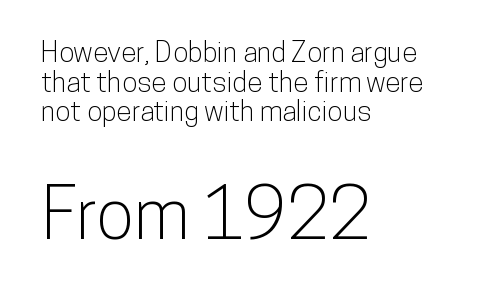
{"serif": "no", "italic": "no", "width": "condensed", "stroke_contrast": "low", "x_height": "medium", "monospaced": "no", "underline": "no", "align": "left", "line_spacing": "tight", "line_spacing_ratio": 1.06, "letter_spacing": "normal", "letter_spacing_em": 0.0, "larger_block": "second", "size_ratio": 2.5, "glyph_px": 70}
